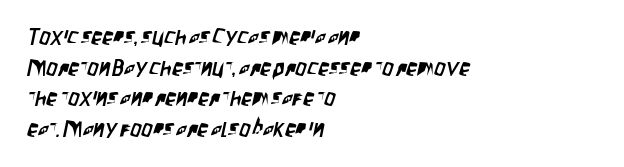
{"underline": "no", "align": "left", "line_spacing": "normal", "line_spacing_ratio": 1.39, "letter_spacing": "normal", "letter_spacing_em": 0.0, "glyph_px": 22}
